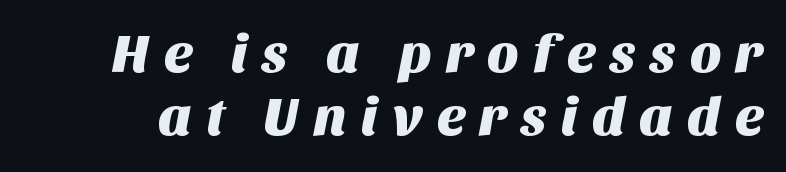
Decoration check: the copy has no underline. Here the designer chose a conventional face with non-uniform glyph widths. This rendering widens character spacing well past its baseline value. Nothing sits at the stroke ends, so this counts as sans-serif. Rows of type sit shoulder to shoulder in the vertical direction.
